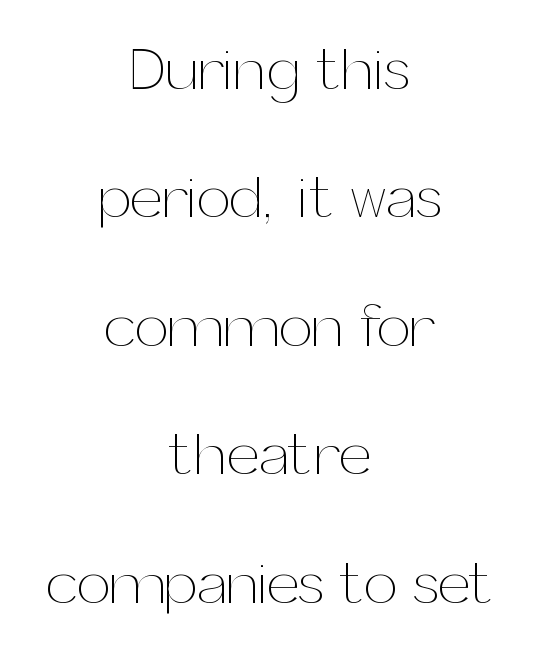
Q: Is the text bold? A: No.
Q: Is the text italic (slanted)? A: No, it is upright.
Q: Is the text underlined? A: No.
Q: How is the paragraph aligned? A: Centered.
Q: Is the spacing between letters normal or unusually wide? A: Normal.
Q: Is the spacing between lines tight, normal or loose? A: Loose.
Q: Width (condensed, normal, or wide)? A: Normal.
Q: Stroke contrast? A: Medium.
Q: x-height? A: Medium.
Q: Monospaced? A: No.
